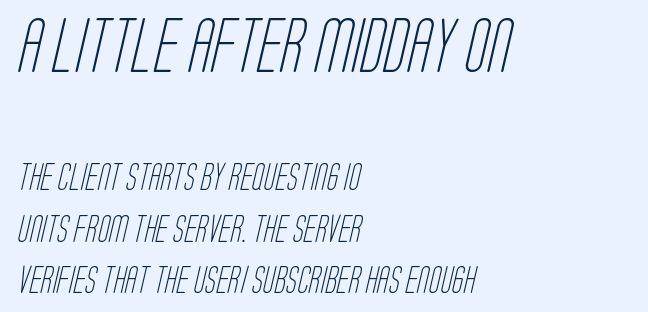
{"serif": "no", "bold": "no", "weight": "light", "width": "condensed", "stroke_contrast": "low", "x_height": "large", "monospaced": "no", "underline": "no", "align": "left", "line_spacing": "loose", "line_spacing_ratio": 1.91, "letter_spacing": "normal", "letter_spacing_em": 0.0, "larger_block": "first", "size_ratio": 2.0, "glyph_px": 54}
